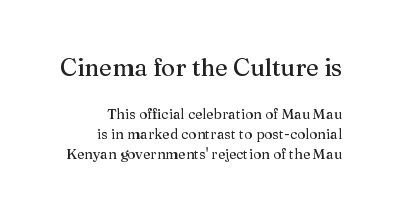
Q: Is the text italic (slanted)? A: No, it is upright.
Q: Is the text underlined? A: No.
Q: How is the paragraph aligned? A: Right-aligned.
Q: Is the spacing between letters normal or unusually wide? A: Normal.
Q: Is the spacing between lines tight, normal or loose? A: Normal.
Q: Which block of text is set in a larger size, the first (top) or the second (bottom)? A: The first (top) one.
